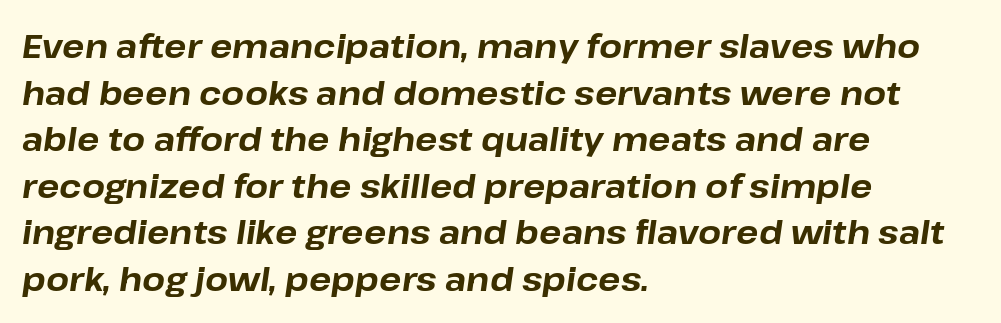
{"italic": "yes", "lean": "right", "slant_degrees": 8, "bold": "yes", "weight": "bold", "width": "normal", "stroke_contrast": "low", "x_height": "medium", "monospaced": "no", "underline": "no", "align": "left", "line_spacing": "normal", "line_spacing_ratio": 1.41, "letter_spacing": "normal", "letter_spacing_em": 0.0, "glyph_px": 33}
